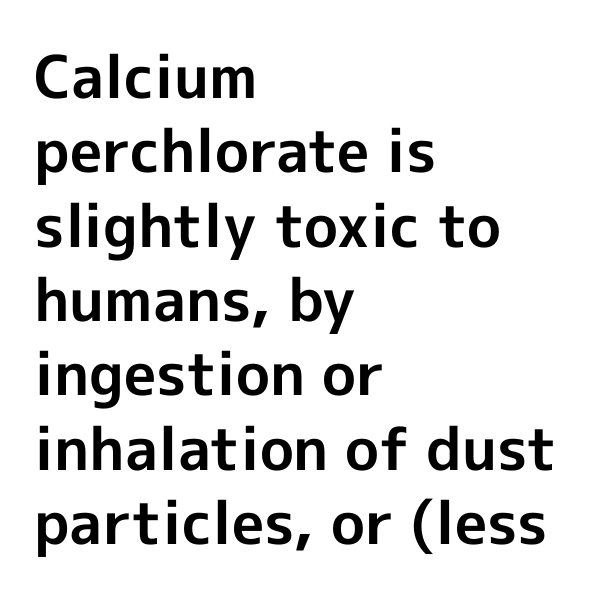
Q: Is the text bold? A: Yes.
Q: Is the text italic (slanted)? A: No, it is upright.
Q: Is the typeface a serif or a sans-serif typeface? A: Sans-serif.
Q: Is the text underlined? A: No.
Q: How is the paragraph aligned? A: Left-aligned.
Q: Is the spacing between letters normal or unusually wide? A: Normal.
Q: Is the spacing between lines tight, normal or loose? A: Normal.
Q: Width (condensed, normal, or wide)? A: Normal.
Q: x-height? A: Medium.
Q: Monospaced? A: No.
